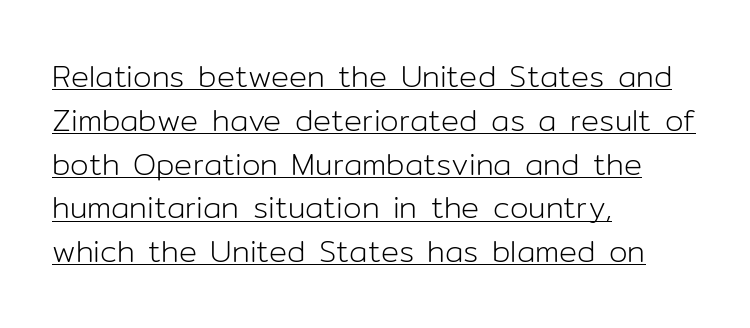
If you drew a line through each stem, it would be perfectly vertical. This is not heavy type; no bold has been used. Each letter's strokes conclude bluntly, with no projecting serifs. This sample has the flowing, uneven cadence of proportional lettering. Students, observe the line beneath the letters — that is underlining.
